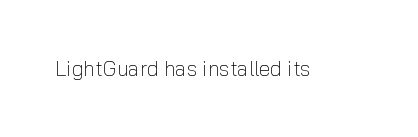
{"italic": "no", "bold": "no", "underline": "no", "letter_spacing": "normal", "letter_spacing_em": 0.0, "glyph_px": 21}
